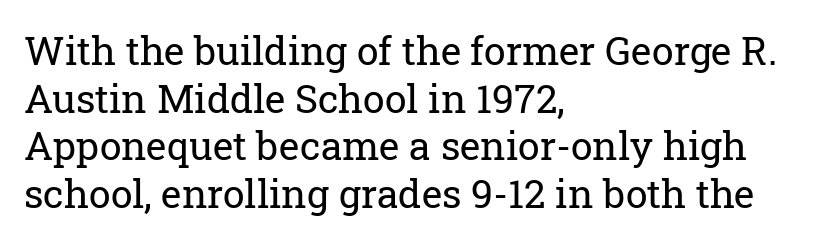
Q: Is the text bold? A: No.
Q: Is the text italic (slanted)? A: No, it is upright.
Q: Is the typeface a serif or a sans-serif typeface? A: Serif.
Q: Is the text underlined? A: No.
Q: How is the paragraph aligned? A: Left-aligned.
Q: Is the spacing between letters normal or unusually wide? A: Normal.
Q: Width (condensed, normal, or wide)? A: Normal.
Q: Stroke contrast? A: Low.
Q: x-height? A: Medium.
Q: Monospaced? A: No.
